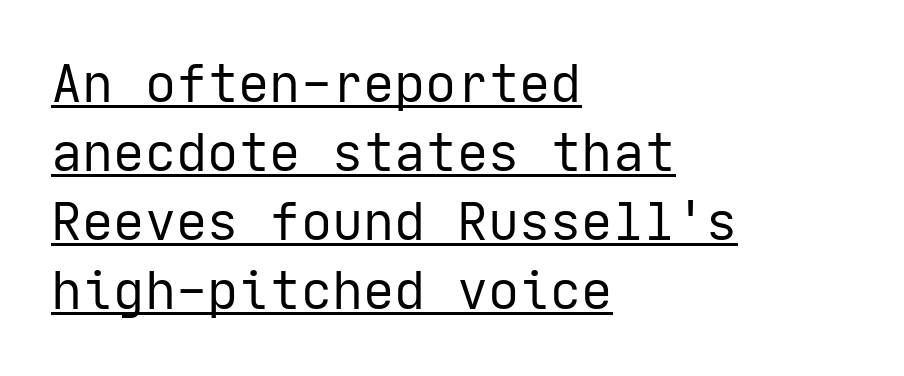
No heavy texture on the line: the type isn't bold. This block has exactly the height ordinary leading produces. The face used here is rendered with its standard letterfit. Examine the stroke ends and you'll find no serifs.
